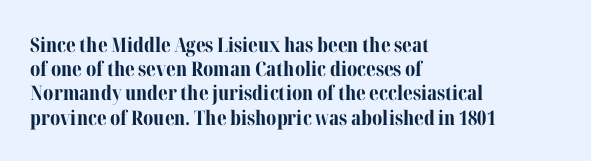
{"italic": "no", "bold": "yes", "underline": "no", "align": "left", "line_spacing_ratio": 1.21, "letter_spacing": "normal", "letter_spacing_em": 0.0, "glyph_px": 20}
